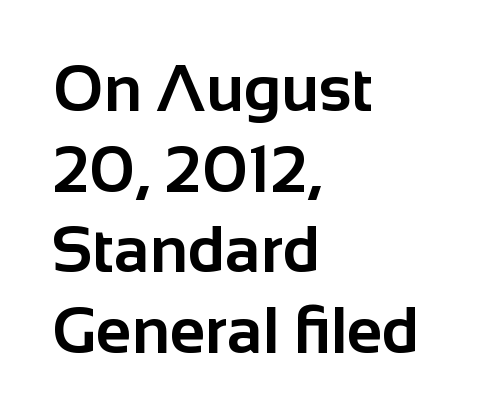
The image shows 65 px bold sans-serif type, upright; set left-aligned, line spacing 1.24x, normal letter spacing, not underlined; low stroke contrast and a medium x-height.
